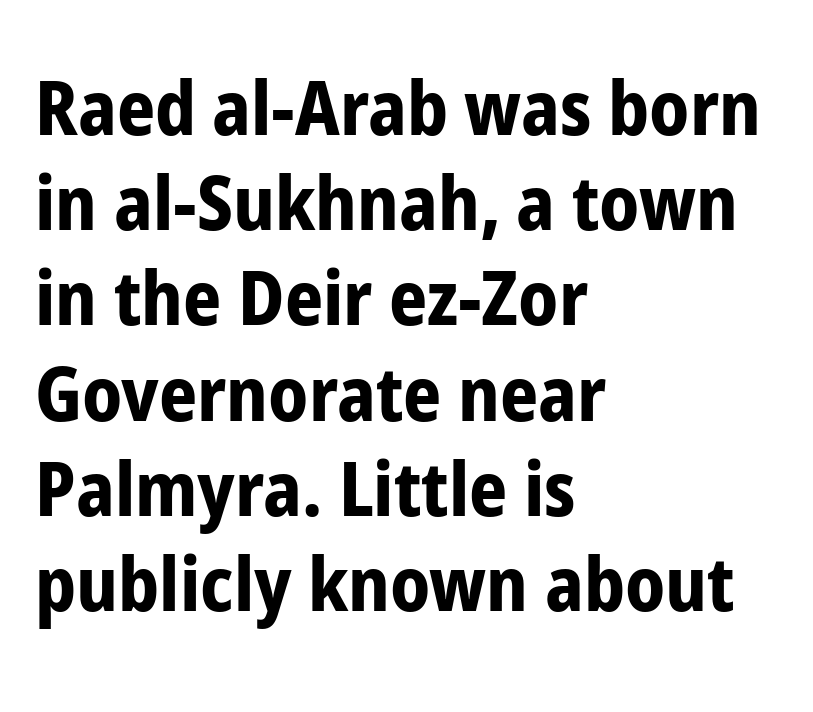
Compared with typical paragraphs, the rows here are spaced about the same. Heft: maximum for text — a bold. The passage shown is typed in a proportional face where columns would drift. Rule under the text: the space is simply empty. The paragraph shown leans on its left margin.
